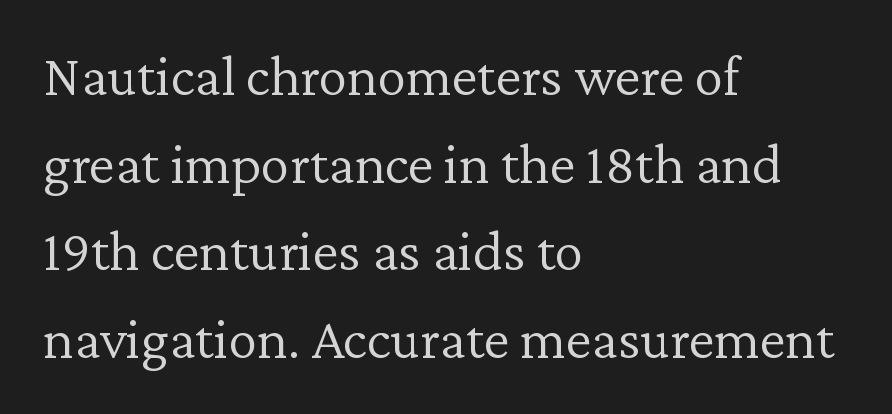
Nobody drew a line under any word here. Unlike a clean sans, this face finishes its strokes with serifs. Does the copy run flush right? No — it runs flush left. Default kerning and tracking; the words read as compact shapes. The rendering uses a moderate line-height, typical for paragraphs. Counters stay open thanks to moderate or lighter strokes.
